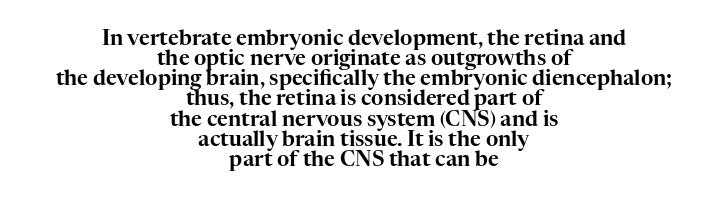
Q: Is the text italic (slanted)? A: No, it is upright.
Q: Is the text underlined? A: No.
Q: How is the paragraph aligned? A: Centered.
Q: Is the spacing between letters normal or unusually wide? A: Normal.
Q: Is the spacing between lines tight, normal or loose? A: Tight.
